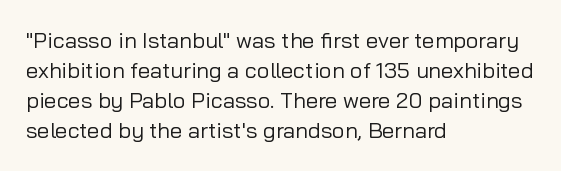
The letterforms sit shoulder to shoulder at normal distance. The space directly below the letters is spotless. Counters stay open thanks to moderate or lighter strokes. The vertical gap from one line to the next is medium. Ascenders rise straight up at ninety degrees. The ragged edge is on the right, which tells us the setting is flush left.
